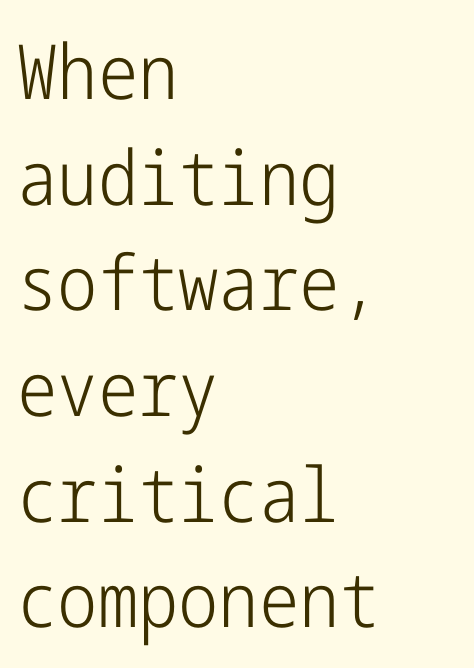
Has an underline been added? It has not. Ordinary non-slanted type is in use. Unlike a traditional serif, this face leaves its strokes unadorned. Layout note: lines flush left. The letters look calm and open, with moderate or lighter stems. This sample uses plain, unmodified letter spacing.
